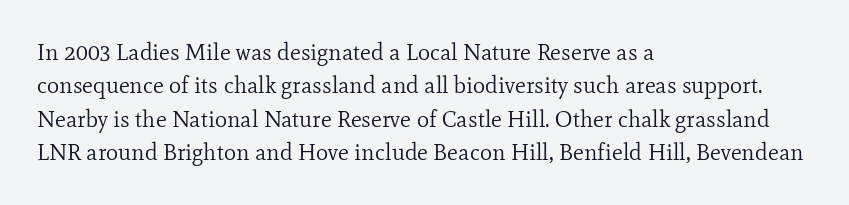
{"italic": "no", "bold": "no", "underline": "no", "align": "left", "line_spacing": "normal", "line_spacing_ratio": 1.45, "letter_spacing": "normal", "letter_spacing_em": 0.0, "glyph_px": 23}
